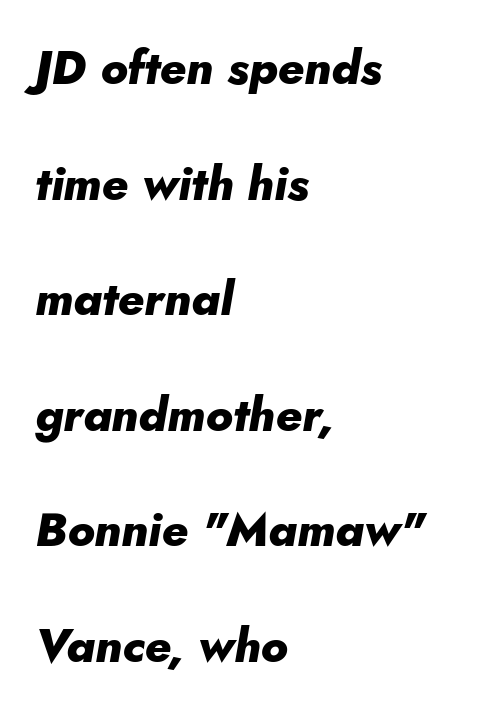
The image shows 47 px heavy type, italic (leaning right); set left-aligned, loose line spacing (2.46x), normal letter spacing, not underlined; low stroke contrast and a small x-height.
